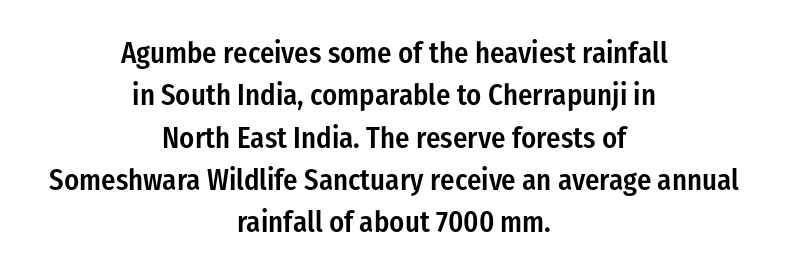
Unlike italic type, these characters show no tilt at all. The letters sit at their default tracking, neither squeezed nor spread. The compositor balanced each line on the midline. The space directly below the letters is spotless. Spacing verdict: proportional, widths tailored to each character.
